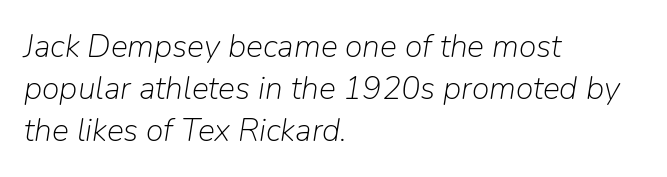
Does the copy run flush right? No — it runs flush left. Underline: absent. Compared with ordinary roman type, these characters are visibly tilted. A typesetter would call this zero additional tracking.
